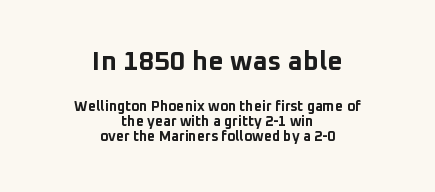
The image shows 27 px bold type, upright; set centered, tight line spacing (1.08x), normal letter spacing, not underlined; the first (top) block is 1.93x larger.
